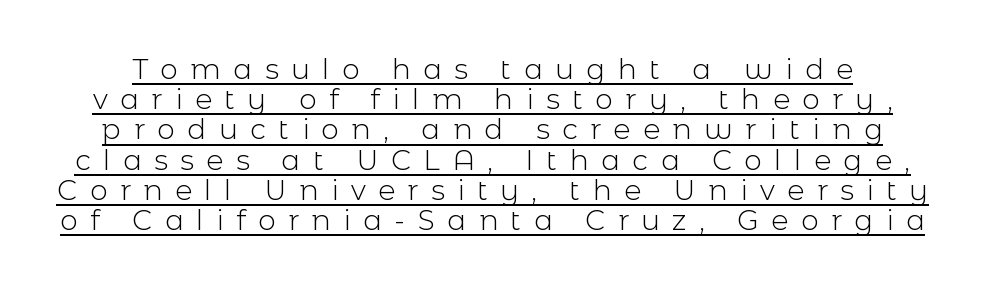
The image shows 28 px light sans-serif type, upright; set tight line spacing (1.08x), unusually wide letter spacing (+0.45 em), underlined; a medium x-height.
